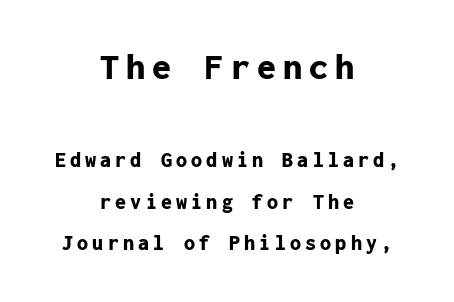
The face used here is monospaced, like something from a code editor. The type sits square on the baseline with zero lean. Every letter is thick-stroked: bold, no question. Honestly, there is no underline to notice here at all. The typeface chosen for these lines omits serifs.
